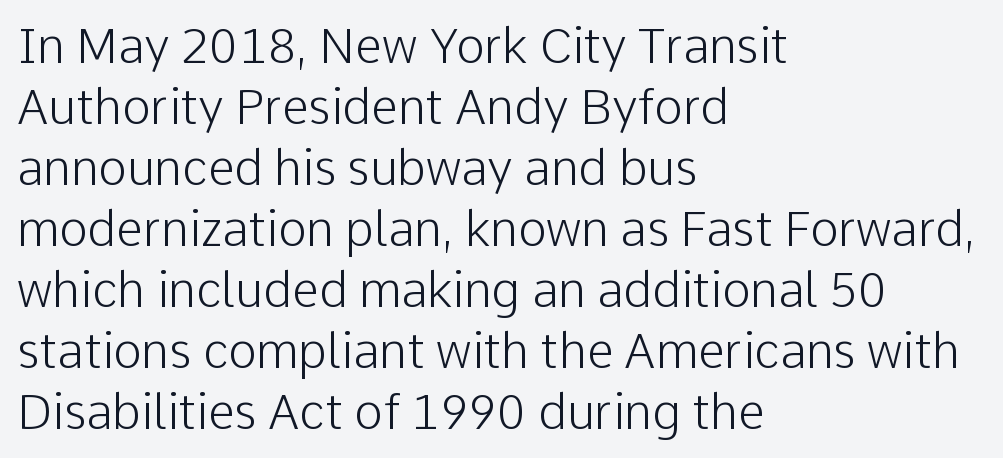
Check where the strokes stop: nothing finishes them off — pure sans. Caption: face not bold, strokes unweighted. The lines sit at an ordinary, default distance from one another. The font's upright variant was chosen for this text. Left-aligned paragraph, ragged on the right. Descenders are the only things crossing below the line.
